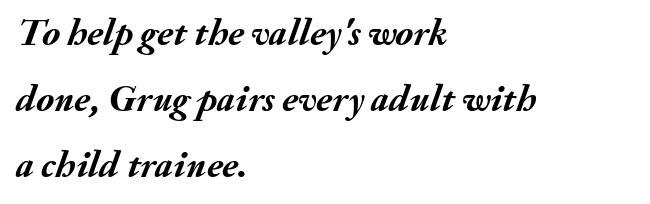
The image shows 38 px semibold type, italic (leaning right); set left-aligned, line spacing 1.74x, normal letter spacing, not underlined; medium stroke contrast and a small x-height.
